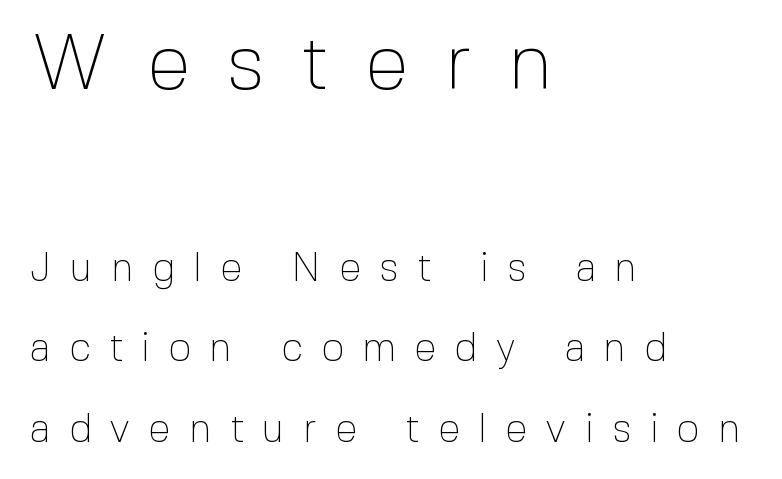
Q: Is the text bold? A: No.
Q: Is the text italic (slanted)? A: No, it is upright.
Q: Is the typeface a serif or a sans-serif typeface? A: Sans-serif.
Q: Is the text underlined? A: No.
Q: How is the paragraph aligned? A: Left-aligned.
Q: Is the spacing between letters normal or unusually wide? A: Unusually wide.
Q: Is the spacing between lines tight, normal or loose? A: Loose.
Q: Which block of text is set in a larger size, the first (top) or the second (bottom)? A: The first (top) one.
Q: Width (condensed, normal, or wide)? A: Normal.
Q: x-height? A: Medium.
Q: Monospaced? A: No.
